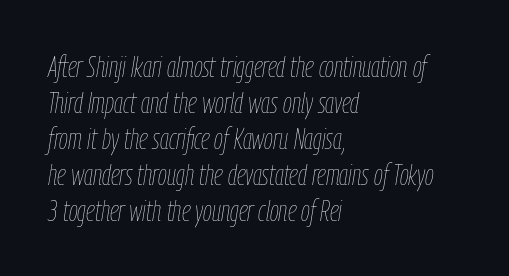
{"italic": "yes", "lean": "right", "slant_degrees": 9, "bold": "no", "weight": "thin", "width": "condensed", "stroke_contrast": "low", "x_height": "medium", "monospaced": "no", "underline": "no", "align": "left", "line_spacing_ratio": 1.24, "letter_spacing": "normal", "letter_spacing_em": 0.0, "glyph_px": 29}
